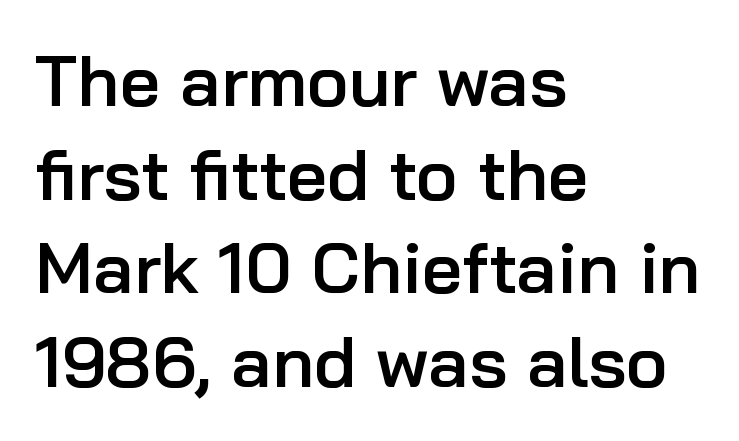
{"serif": "no", "italic": "no", "bold": "semi", "weight": "semibold", "width": "normal", "stroke_contrast": "low", "x_height": "medium", "monospaced": "no", "underline": "no", "align": "left", "line_spacing": "normal", "line_spacing_ratio": 1.32, "letter_spacing": "normal", "letter_spacing_em": 0.0, "glyph_px": 71}
